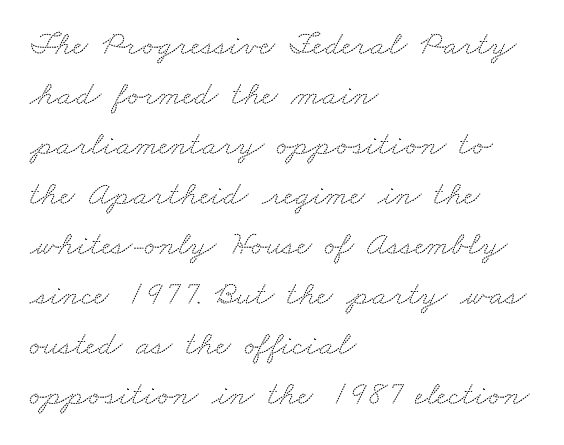
The image shows 34 px wide serif type; set left-aligned, normal line spacing (1.47x), normal letter spacing, not underlined; medium stroke contrast and a small x-height.
